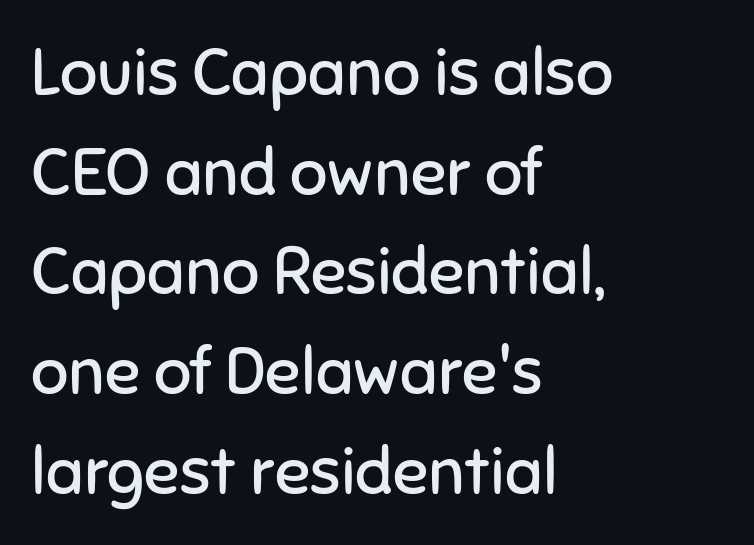
The image shows 66 px regular-weight sans-serif type, upright; set left-aligned, normal line spacing (1.51x), normal letter spacing, not underlined; low stroke contrast and a medium x-height.
